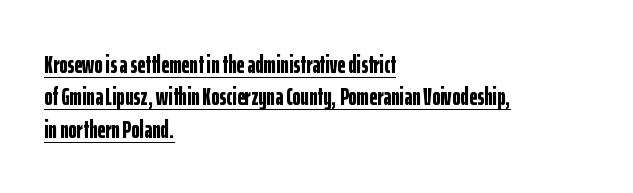
{"italic": "no", "bold": "yes", "underline": "yes", "align": "left", "line_spacing": "normal", "line_spacing_ratio": 1.3, "letter_spacing": "normal", "letter_spacing_em": 0.0, "glyph_px": 25}
